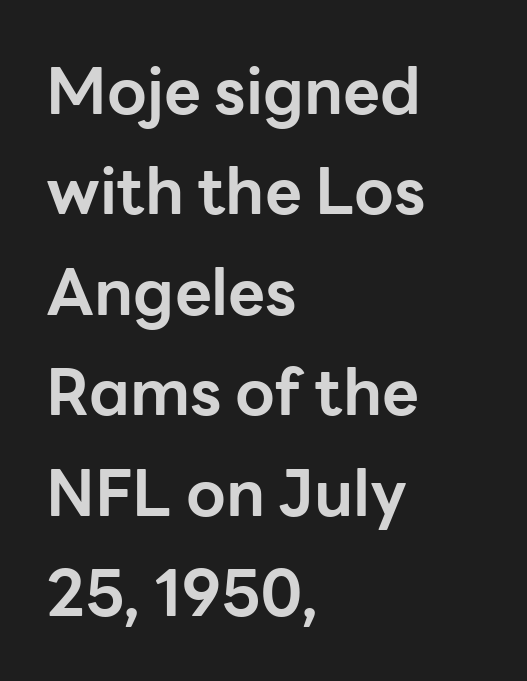
Q: Is the text bold? A: Yes.
Q: Is the text italic (slanted)? A: No, it is upright.
Q: Is the typeface a serif or a sans-serif typeface? A: Sans-serif.
Q: Is the text underlined? A: No.
Q: How is the paragraph aligned? A: Left-aligned.
Q: Is the spacing between letters normal or unusually wide? A: Normal.
Q: Is the spacing between lines tight, normal or loose? A: Normal.
Q: Width (condensed, normal, or wide)? A: Normal.
Q: Stroke contrast? A: Low.
Q: x-height? A: Medium.
Q: Monospaced? A: No.
